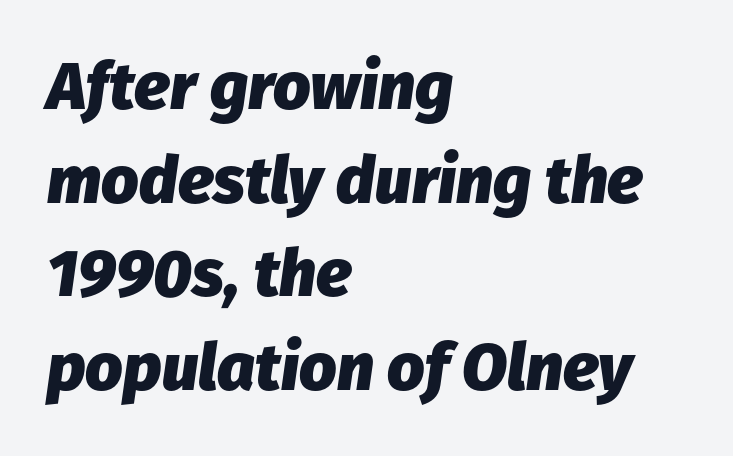
Any mark beneath the type? The region is blank. Interline gaps are of average width in this sample. The font is running at its bold setting. The letters are slanted; this is an italic face. The setting favours the left margin, as ordinary paragraphs usually do. Do the characters align in a grid? No, the font is proportional.
